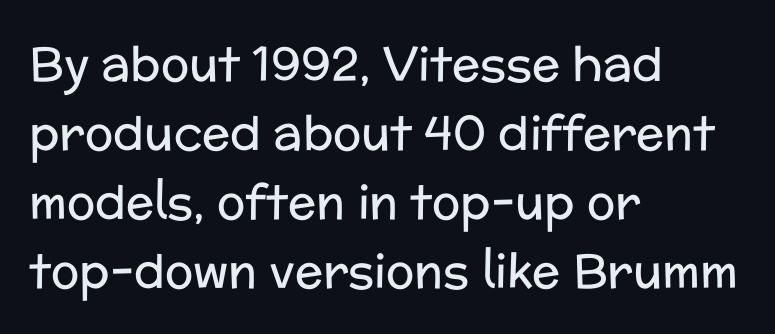
Q: Is the text bold? A: No.
Q: Is the text italic (slanted)? A: No, it is upright.
Q: Is the typeface a serif or a sans-serif typeface? A: Sans-serif.
Q: Is the text underlined? A: No.
Q: How is the paragraph aligned? A: Left-aligned.
Q: Is the spacing between letters normal or unusually wide? A: Normal.
Q: Is the spacing between lines tight, normal or loose? A: Normal.
Q: Width (condensed, normal, or wide)? A: Normal.
Q: Stroke contrast? A: Low.
Q: x-height? A: Medium.
Q: Monospaced? A: No.
